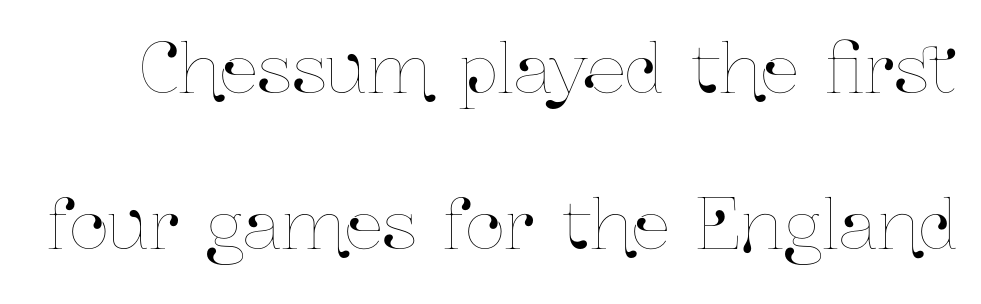
{"italic": "no", "width": "condensed", "stroke_contrast": "low", "x_height": "medium", "monospaced": "no", "underline": "no", "line_spacing": "loose", "line_spacing_ratio": 2.29, "letter_spacing": "normal", "letter_spacing_em": 0.0, "glyph_px": 68}
